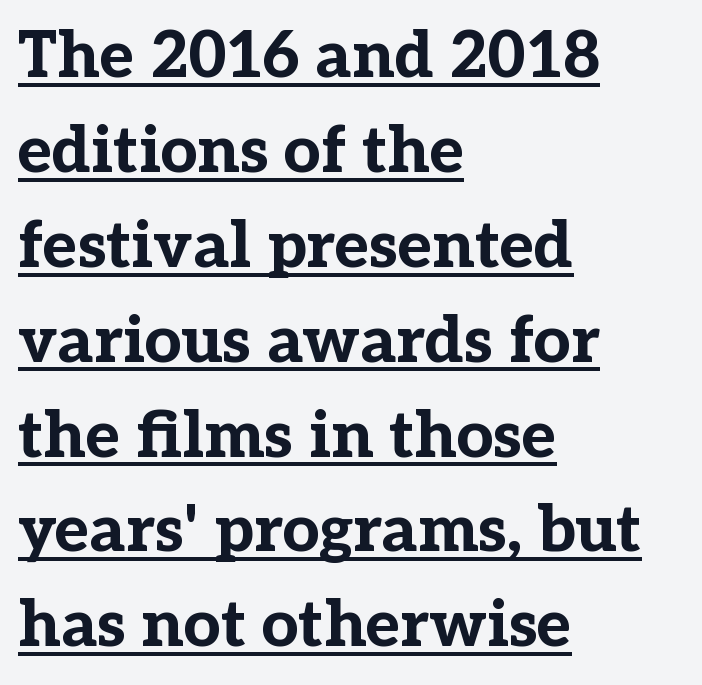
The image shows 65 px bold serif type, upright; set left-aligned, normal line spacing (1.46x), normal letter spacing, underlined; low stroke contrast and a medium x-height.
